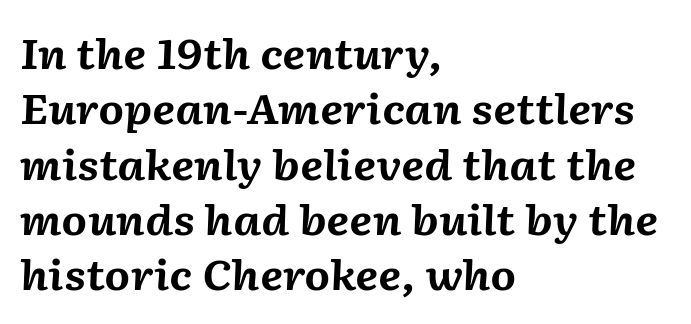
The image shows 41 px bold type, italic (leaning right); set left-aligned, normal line spacing (1.35x), normal letter spacing, not underlined; medium stroke contrast and a medium x-height.
